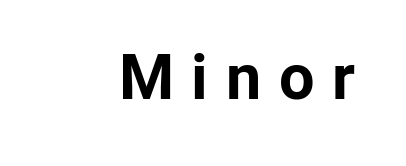
Q: Is the text bold? A: Yes.
Q: Is the text italic (slanted)? A: No, it is upright.
Q: Is the typeface a serif or a sans-serif typeface? A: Sans-serif.
Q: Is the text underlined? A: No.
Q: Is the spacing between letters normal or unusually wide? A: Unusually wide.
Q: Width (condensed, normal, or wide)? A: Normal.
Q: Stroke contrast? A: Low.
Q: x-height? A: Medium.
Q: Monospaced? A: No.
